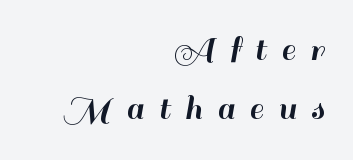
A sans-serif font was chosen for this passage. Line endings align vertically; line beginnings do not. The words here are not underlined. The block of text has a typical density, with ordinary space between rows.
